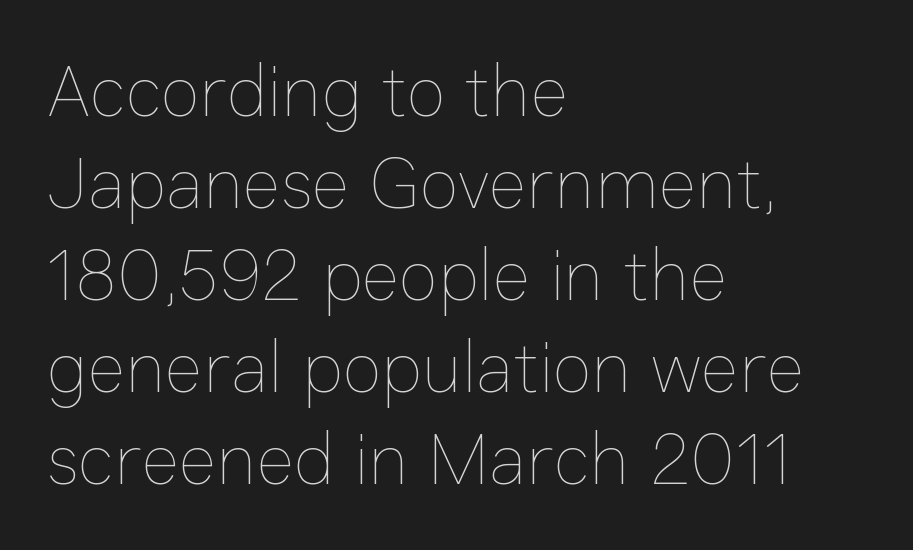
These lines were composed using upright roman letters. Each letter keeps its own natural width here, so spacing adapts to shape. Default kerning and tracking; the words read as compact shapes. The font sits on the lighter half of the weight spectrum, regular included. If you drew a ruler down the left edge, every line would touch it. Letters rest on an invisible, unmarked baseline.
